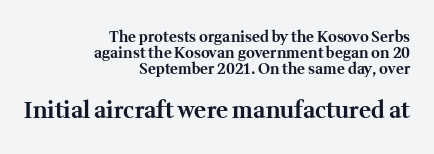
The image shows 23 px bold type, upright; set right-aligned, tight line spacing (1.06x), normal letter spacing, not underlined; the second (bottom) block is 1.53x larger.
